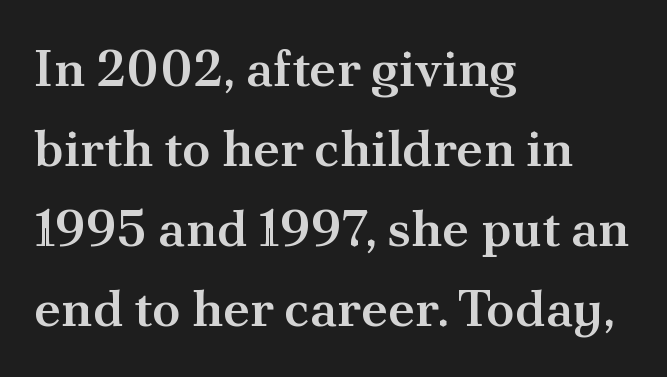
Just letters on the line, the space beneath them empty. Here the designer chose a conventional face with non-uniform glyph widths. The paragraph shown leans on its left margin. Unlike a clean sans, this face finishes its strokes with serifs. Typesetter's note: demi weight, one step under bold. These lines were composed using upright roman letters.
